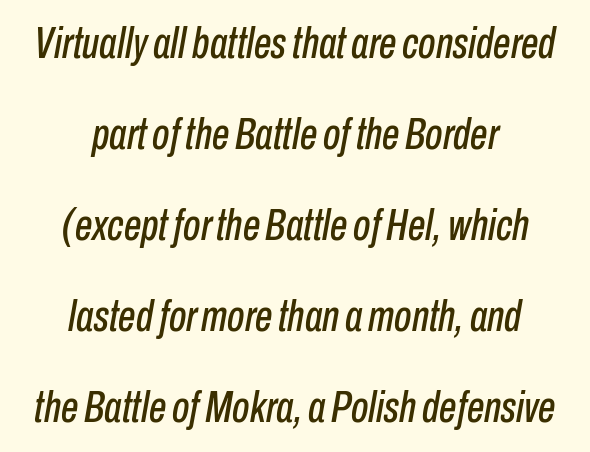
Check the space under the baseline: it is left empty. Proportional: the letters do not fall into vertical columns. Whoever set this chose breathing room over compactness in the vertical rhythm. Typeset on center — no edge is straight. Students, note that the glyphs here touch the page at normal intervals.
